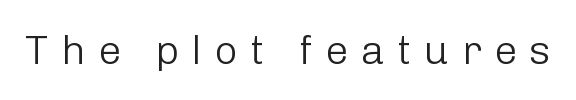
{"serif": "no", "italic": "no", "bold": "no", "weight": "light", "width": "normal", "stroke_contrast": "low", "x_height": "medium", "monospaced": "no", "underline": "no", "letter_spacing": "wide", "letter_spacing_em": 0.3, "glyph_px": 41}
